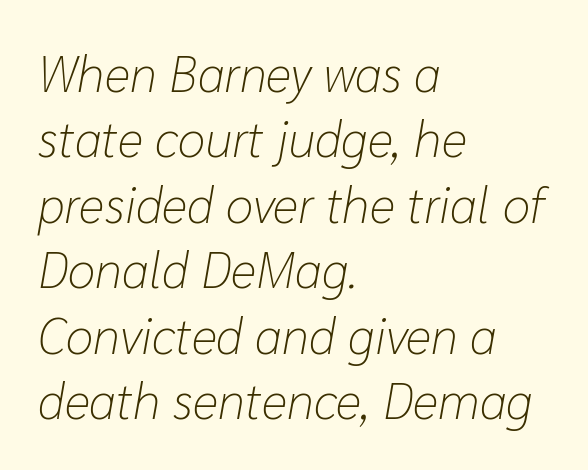
Any mark beneath the type? The region is blank. Vertical spacing — default. In terms of letterspacing, this is plain default setting. Unbolded letterforms with no extra heft.
